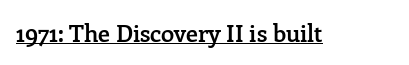
{"italic": "no", "bold": "semi", "underline": "yes", "letter_spacing": "normal", "letter_spacing_em": 0.0, "glyph_px": 24}
